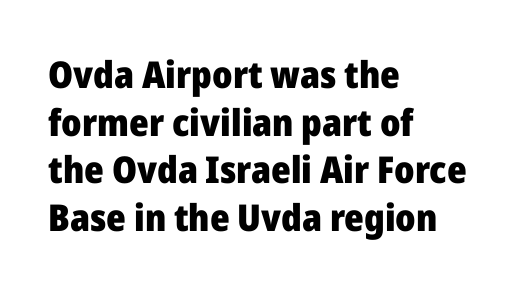
The image shows 37 px heavy sans-serif type, upright; set left-aligned, normal line spacing (1.29x), normal letter spacing, not underlined; low stroke contrast and a medium x-height.
